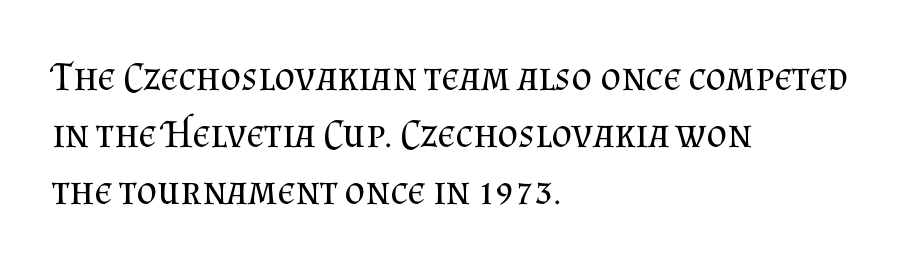
Q: Is the text bold? A: No.
Q: Is the text italic (slanted)? A: No, it is upright.
Q: Is the typeface a serif or a sans-serif typeface? A: Serif.
Q: Is the text underlined? A: No.
Q: How is the paragraph aligned? A: Left-aligned.
Q: Is the spacing between letters normal or unusually wide? A: Normal.
Q: Is the spacing between lines tight, normal or loose? A: Normal.
Q: Width (condensed, normal, or wide)? A: Normal.
Q: Stroke contrast? A: Medium.
Q: x-height? A: Small.
Q: Monospaced? A: No.
